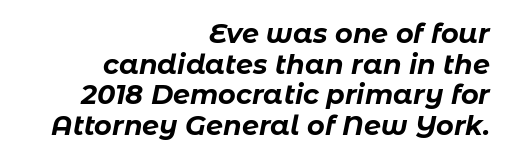
{"italic": "yes", "lean": "right", "slant_degrees": 11, "bold": "yes", "underline": "no", "align": "right", "line_spacing": "tight", "line_spacing_ratio": 1.13, "letter_spacing": "normal", "letter_spacing_em": 0.0, "glyph_px": 27}
